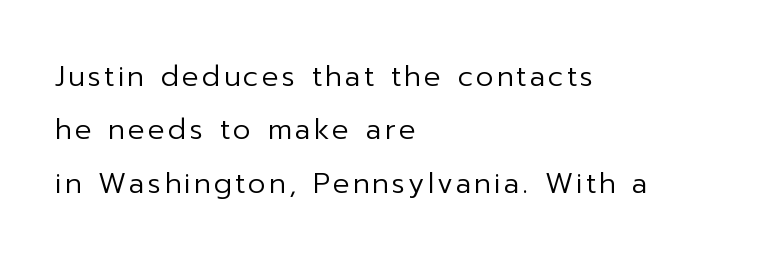
{"serif": "no", "italic": "no", "bold": "no", "weight": "regular", "width": "normal", "stroke_contrast": "low", "x_height": "medium", "monospaced": "no", "underline": "no", "align": "left", "line_spacing": "loose", "line_spacing_ratio": 1.91, "glyph_px": 28}
